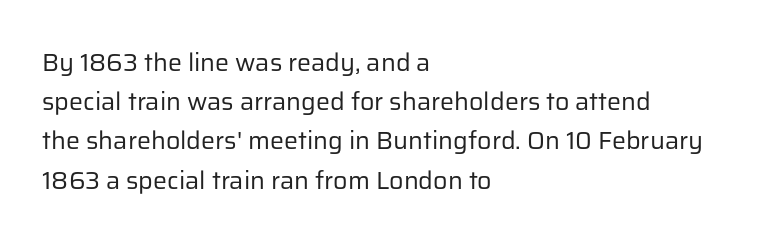
The image shows 25 px text type, upright; set left-aligned, normal line spacing (1.57x), normal letter spacing, not underlined.
